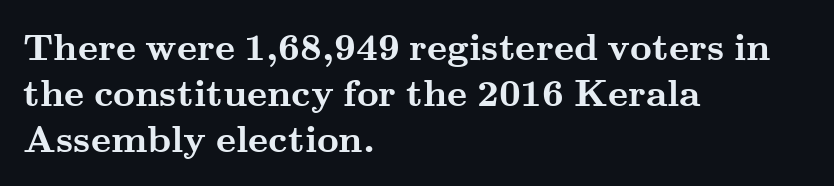
The image shows 38 px semibold, wide serif type, upright; set left-aligned, line spacing 1.21x, normal letter spacing, not underlined; medium stroke contrast and a small x-height.
